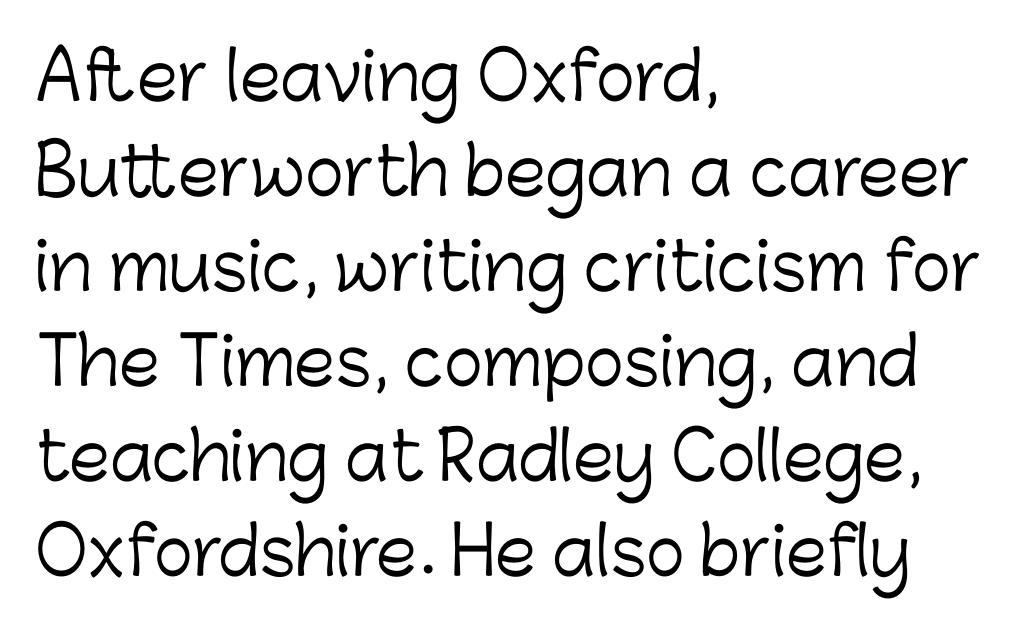
{"serif": "no", "italic": "no", "bold": "no", "weight": "light", "width": "normal", "stroke_contrast": "low", "x_height": "medium", "monospaced": "no", "underline": "no", "align": "left", "line_spacing": "normal", "line_spacing_ratio": 1.44, "letter_spacing": "normal", "letter_spacing_em": 0.0, "glyph_px": 66}
